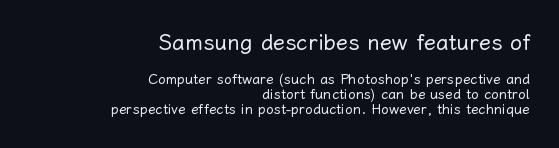
Q: Is the text bold? A: No.
Q: Is the text italic (slanted)? A: No, it is upright.
Q: Is the text underlined? A: No.
Q: How is the paragraph aligned? A: Right-aligned.
Q: Is the spacing between letters normal or unusually wide? A: Normal.
Q: Is the spacing between lines tight, normal or loose? A: Tight.
Q: Which block of text is set in a larger size, the first (top) or the second (bottom)? A: The first (top) one.
